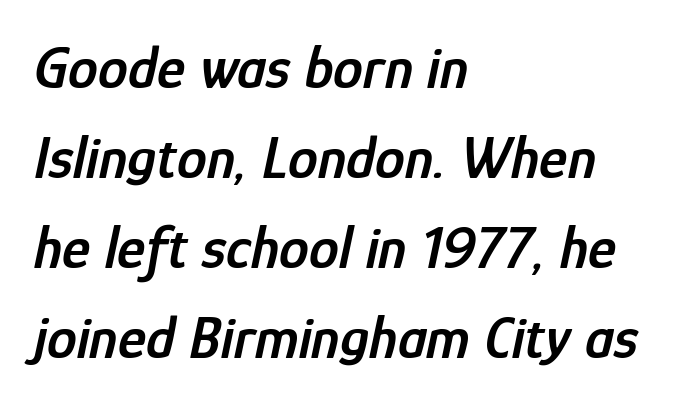
{"italic": "yes", "lean": "right", "slant_degrees": 12, "bold": "semi", "weight": "semibold", "width": "condensed", "stroke_contrast": "low", "x_height": "medium", "monospaced": "no", "underline": "no", "align": "left", "line_spacing": "normal", "line_spacing_ratio": 1.5, "letter_spacing": "normal", "letter_spacing_em": 0.0, "glyph_px": 60}
